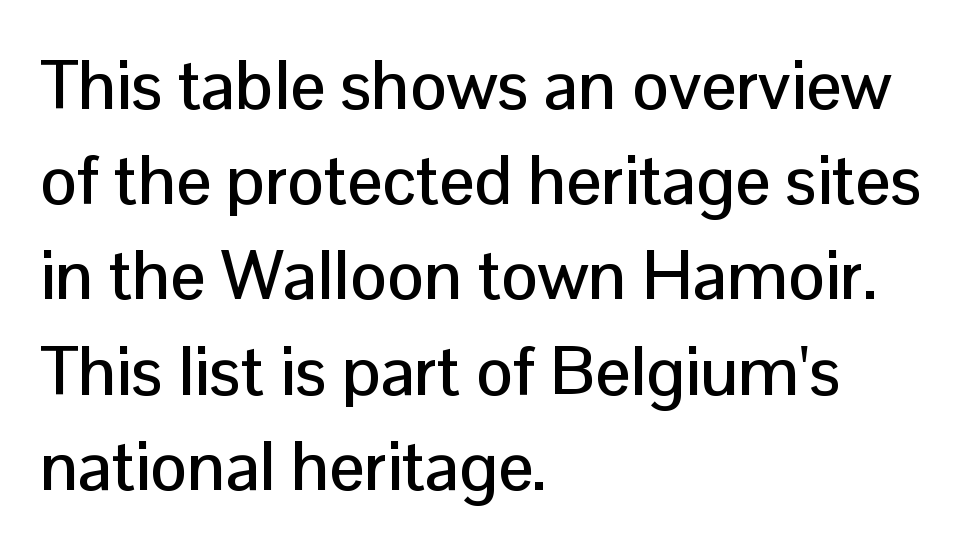
{"serif": "no", "italic": "no", "width": "normal", "stroke_contrast": "low", "x_height": "medium", "monospaced": "no", "underline": "no", "align": "left", "line_spacing": "normal", "line_spacing_ratio": 1.38, "letter_spacing": "normal", "letter_spacing_em": 0.0, "glyph_px": 69}
